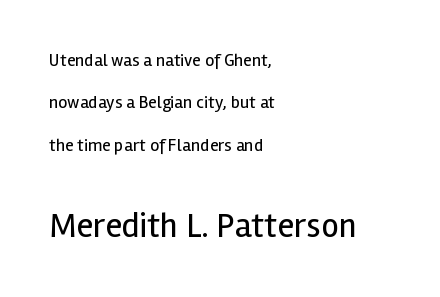
The image shows 35 px regular-weight sans-serif type, upright; set left-aligned, loose line spacing (2.35x), normal letter spacing, not underlined; the second (bottom) block is 1.94x larger; a medium x-height.
